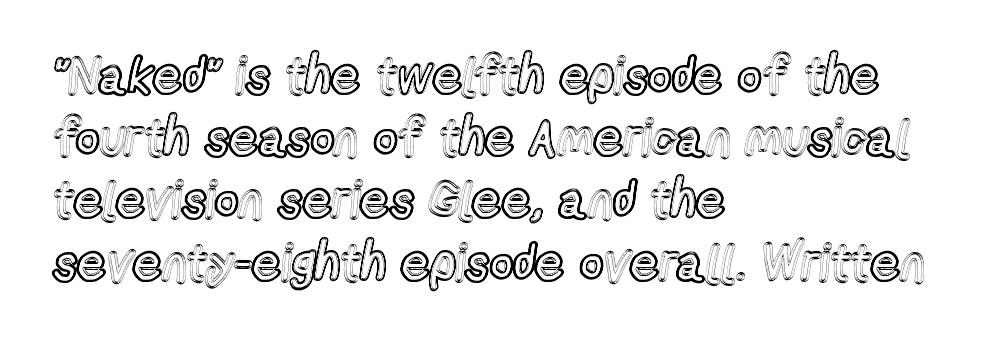
The rendering uses natural spacing where letterforms have individual widths. The space beneath each line is pristine and unruled. The setting favours the left margin, as ordinary paragraphs usually do.
